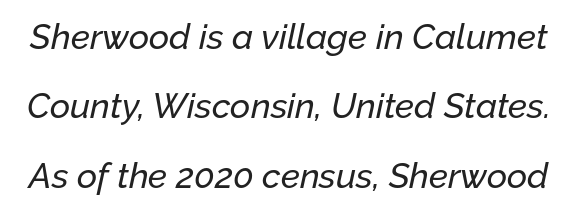
The image shows 35 px text type, italic (leaning right); set loose line spacing (1.98x), normal letter spacing, not underlined; low stroke contrast and a medium x-height.
